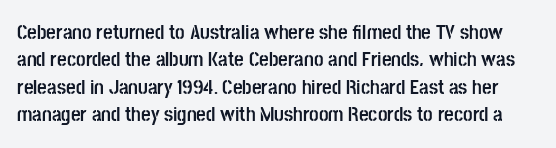
The image shows 21 px bold type, upright; set normal line spacing (1.3x), normal letter spacing, not underlined.
